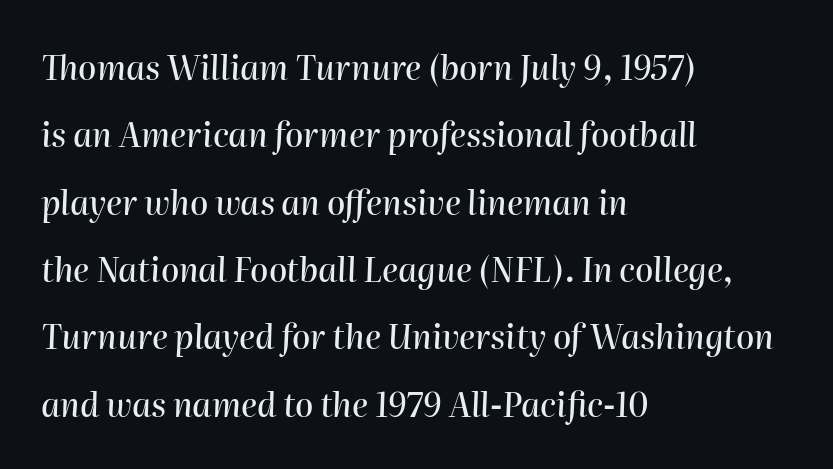
Q: Is the text italic (slanted)? A: Yes, it leans right by about 2 degrees.
Q: Is the text underlined? A: No.
Q: How is the paragraph aligned? A: Left-aligned.
Q: Is the spacing between letters normal or unusually wide? A: Normal.
Q: Is the spacing between lines tight, normal or loose? A: Loose.
Q: Width (condensed, normal, or wide)? A: Normal.
Q: Stroke contrast? A: High.
Q: x-height? A: Medium.
Q: Monospaced? A: No.
